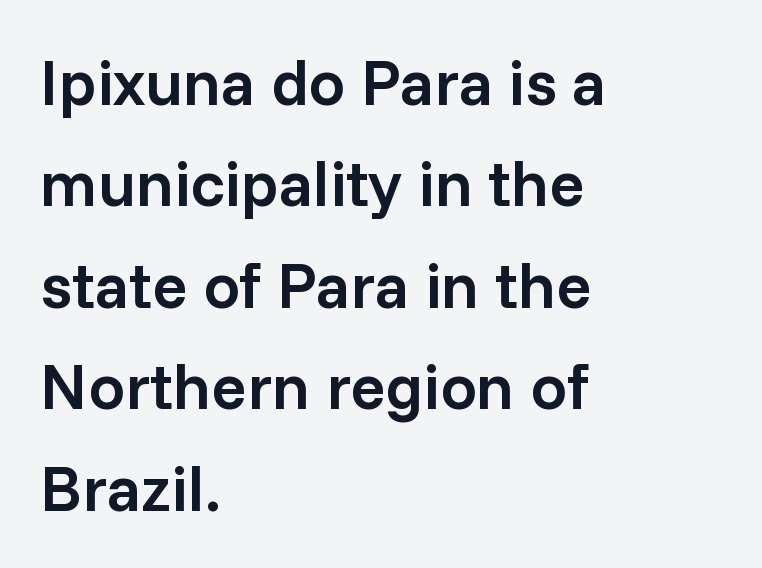
{"serif": "no", "italic": "no", "bold": "semi", "weight": "semibold", "width": "normal", "stroke_contrast": "low", "x_height": "medium", "monospaced": "no", "underline": "no", "align": "left", "line_spacing": "normal", "line_spacing_ratio": 1.56, "letter_spacing": "normal", "letter_spacing_em": 0.0, "glyph_px": 65}
